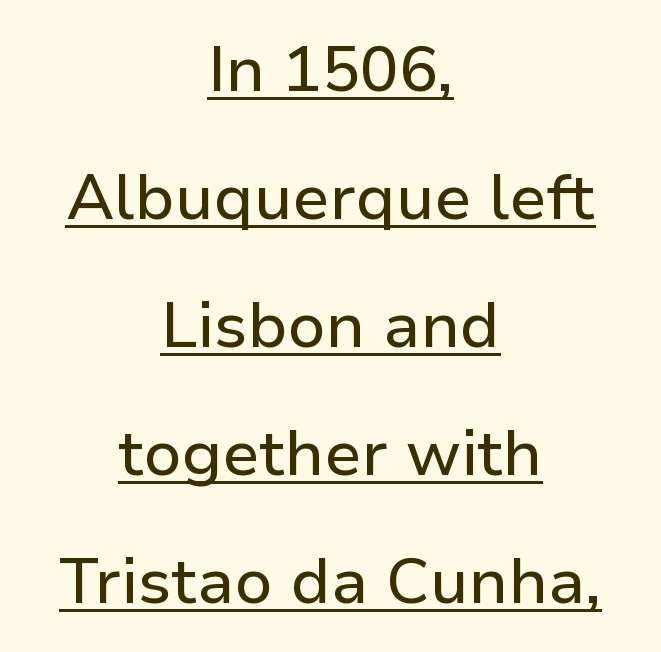
This is roman type, the default non-slanted kind. Spacing between characters is what you'd get straight out of the box. Has an underline been added? It has. One glance says open: line gaps are wider than usual. The passage shown is typeset with a sans-serif family. The passage shown is typed in a proportional face where columns would drift.
